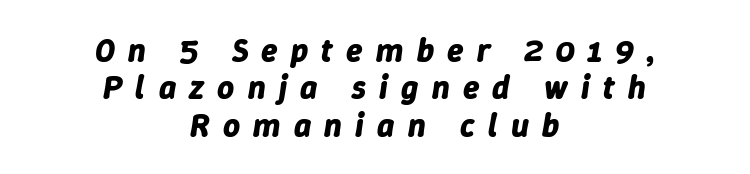
The image shows 33 px bold type, italic (leaning right); set centered, tight line spacing (1.13x), unusually wide letter spacing (+0.4 em), not underlined; low stroke contrast and a medium x-height.
